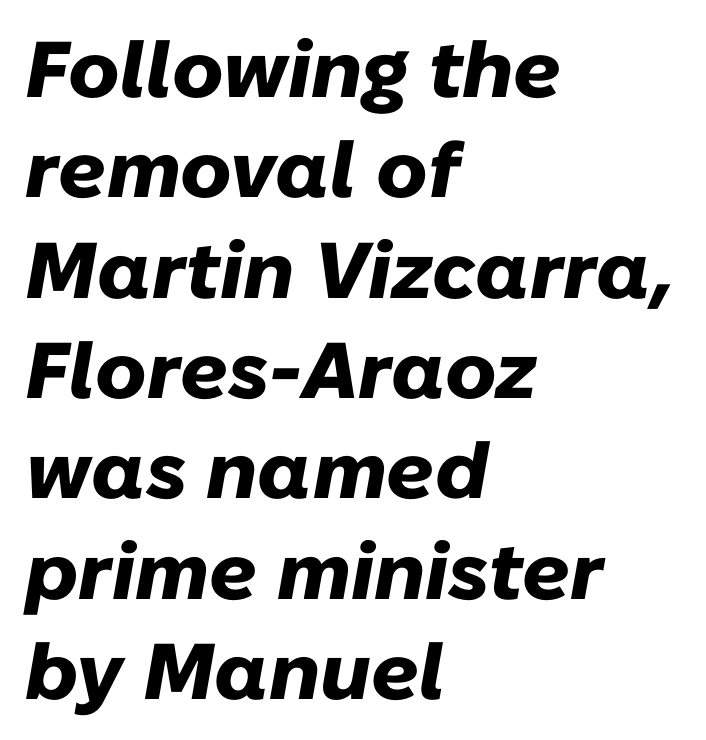
The image shows 79 px heavy type, italic (leaning right); set left-aligned, normal line spacing (1.27x), normal letter spacing, not underlined; low stroke contrast and a medium x-height.
